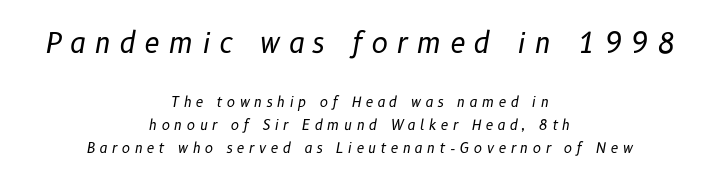
Q: Is the text bold? A: No.
Q: Is the text italic (slanted)? A: Yes, it leans right by about 10 degrees.
Q: Is the text underlined? A: No.
Q: How is the paragraph aligned? A: Centered.
Q: Is the spacing between letters normal or unusually wide? A: Unusually wide.
Q: Is the spacing between lines tight, normal or loose? A: Normal.
Q: Which block of text is set in a larger size, the first (top) or the second (bottom)? A: The first (top) one.
Q: Width (condensed, normal, or wide)? A: Normal.
Q: Stroke contrast? A: Low.
Q: x-height? A: Medium.
Q: Monospaced? A: No.
